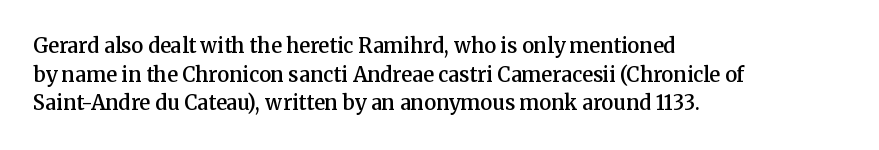
The type sits square on the baseline with zero lean. The lines are quadded left. Is the letter spacing exaggerated? No — it looks like the ordinary default. The designer left line spacing at the default. A bit beefed up — I'd call it semibold rather than bold. Underlining? Definitely not there.
